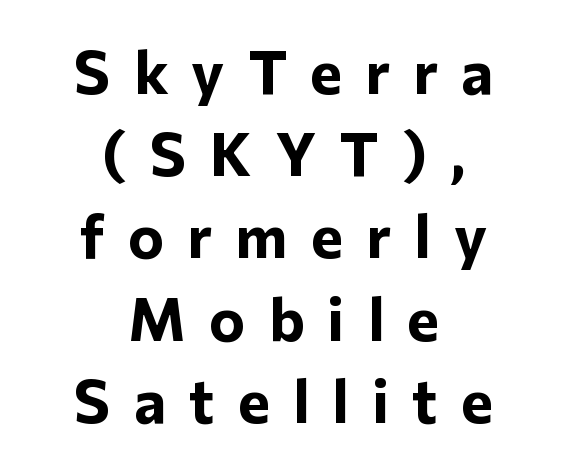
{"serif": "no", "italic": "no", "bold": "yes", "weight": "bold", "width": "normal", "stroke_contrast": "low", "x_height": "medium", "monospaced": "no", "underline": "no", "align": "center", "line_spacing": "normal", "line_spacing_ratio": 1.37, "letter_spacing": "wide", "letter_spacing_em": 0.39, "glyph_px": 60}
